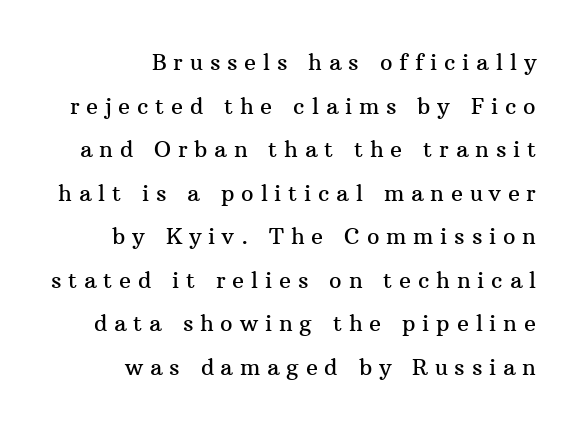
The image shows 22 px text type, upright; set right-aligned, loose line spacing (1.98x), unusually wide letter spacing (+0.31 em), not underlined.
